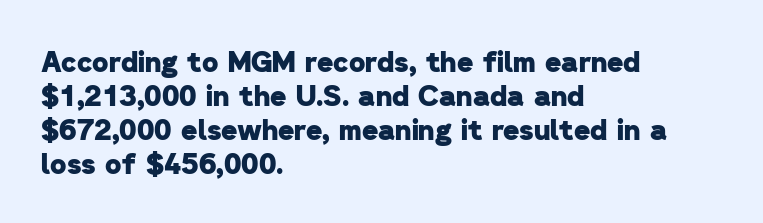
This rendering employs a face without finishing strokes, i.e., a sans-serif. The passage shown is emphatically bold. Observe the ordinary spacing: letters are neighbours, not strangers. Typeset ragged right — the left edge is the straight one.
